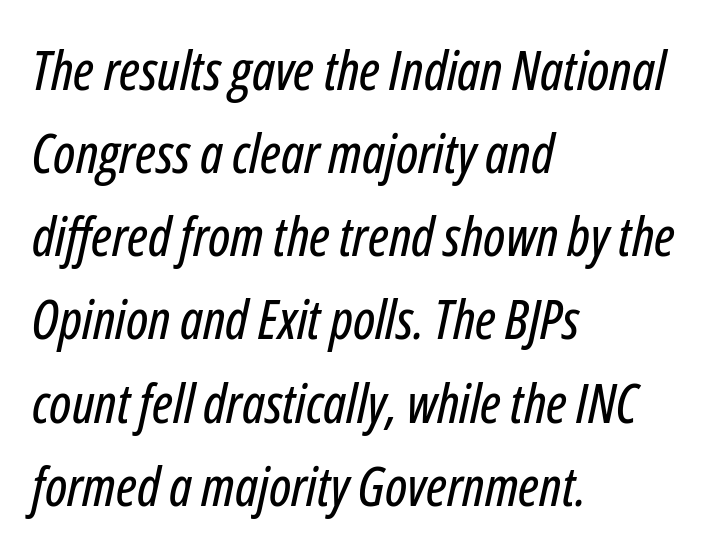
{"italic": "yes", "lean": "right", "slant_degrees": 12, "width": "condensed", "stroke_contrast": "low", "x_height": "medium", "monospaced": "no", "underline": "no", "align": "left", "line_spacing": "normal", "line_spacing_ratio": 1.54, "letter_spacing": "normal", "letter_spacing_em": 0.0, "glyph_px": 54}
